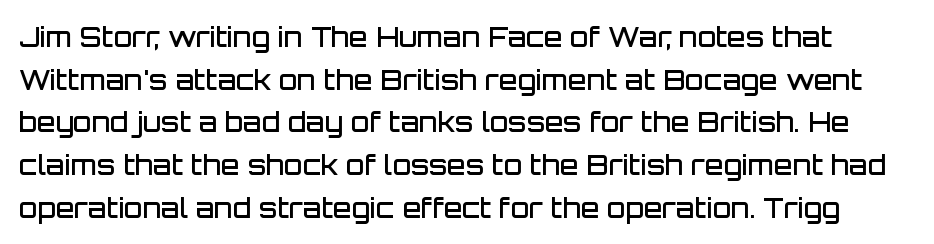
{"italic": "no", "bold": "semi", "underline": "no", "line_spacing": "normal", "line_spacing_ratio": 1.58, "letter_spacing": "normal", "letter_spacing_em": 0.0, "glyph_px": 27}
